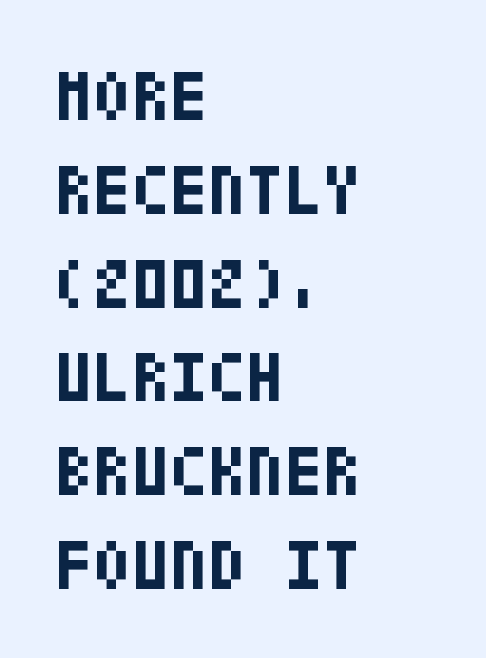
{"serif": "no", "italic": "no", "bold": "yes", "weight": "bold", "width": "condensed", "stroke_contrast": "low", "x_height": "large", "underline": "no", "align": "left", "line_spacing": "normal", "line_spacing_ratio": 1.34, "letter_spacing": "normal", "letter_spacing_em": 0.0, "glyph_px": 70}
